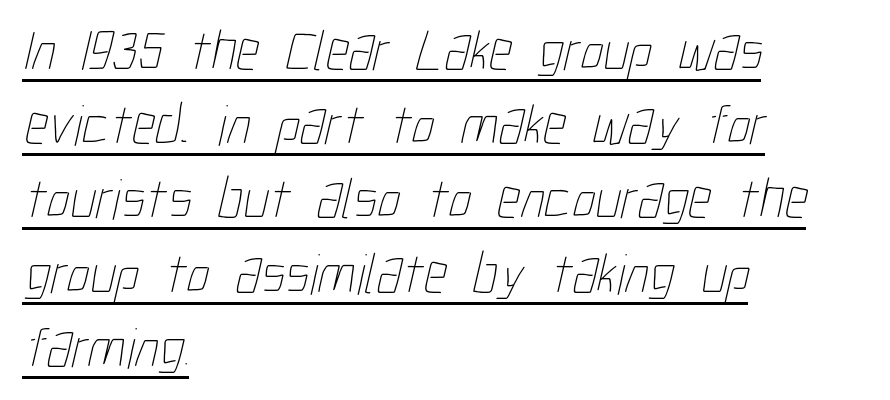
{"bold": "no", "weight": "thin", "width": "condensed", "stroke_contrast": "low", "x_height": "medium", "monospaced": "no", "underline": "yes", "align": "left", "line_spacing": "normal", "line_spacing_ratio": 1.28, "letter_spacing": "normal", "letter_spacing_em": 0.0, "glyph_px": 58}
